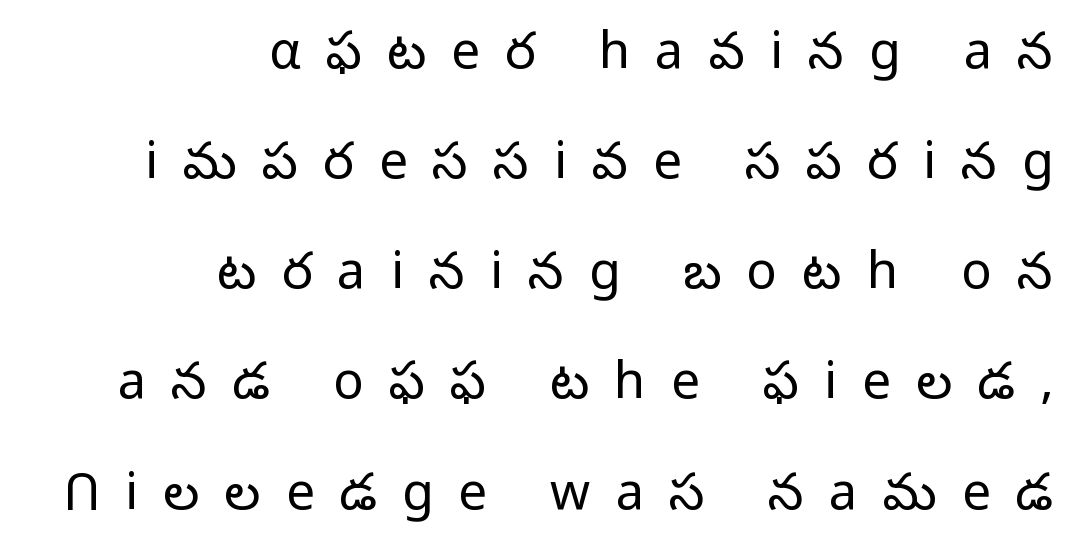
The image shows 51 px light sans-serif type, upright; set right-aligned, loose line spacing (2.16x), unusually wide letter spacing (+0.49 em), not underlined; low stroke contrast and a medium x-height.
